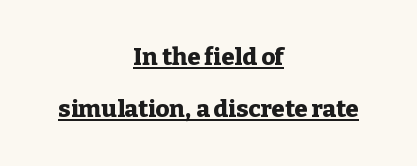
{"italic": "no", "bold": "yes", "underline": "yes", "align": "center", "line_spacing": "loose", "line_spacing_ratio": 2.16, "letter_spacing": "normal", "letter_spacing_em": 0.0, "glyph_px": 24}
